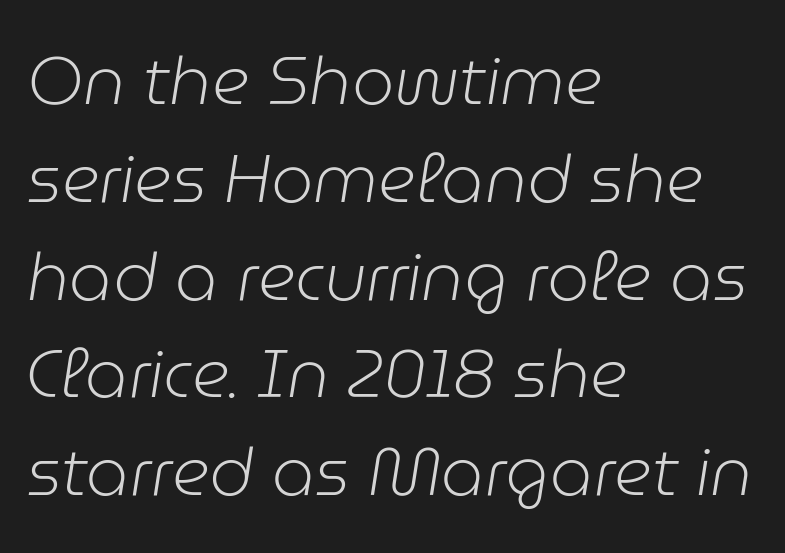
{"italic": "yes", "lean": "right", "slant_degrees": 9, "bold": "no", "weight": "light", "width": "normal", "stroke_contrast": "low", "x_height": "medium", "monospaced": "no", "underline": "no", "align": "left", "line_spacing": "normal", "line_spacing_ratio": 1.46, "letter_spacing": "normal", "letter_spacing_em": 0.0, "glyph_px": 67}
